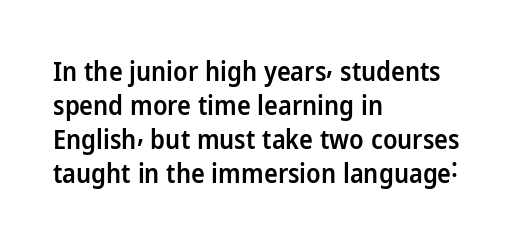
Each line starts at the same left margin while the right side varies. Short note: letters normally spaced. The passage shown is semibold, sitting just below true bold. Every stem runs plumb, perpendicular to the baseline.
